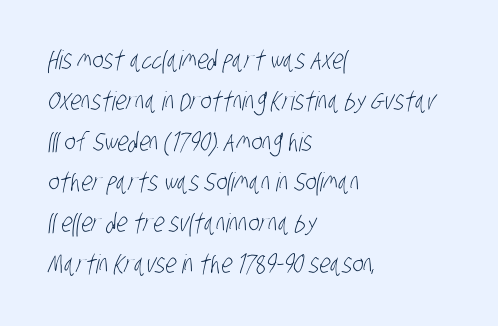
The image shows 26 px text type; set left-aligned, normal line spacing (1.57x), normal letter spacing, not underlined.
